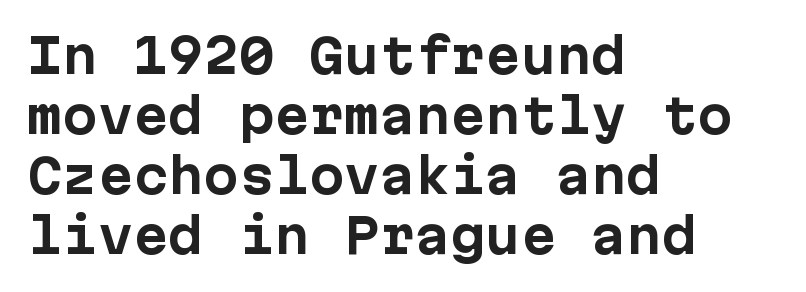
The image shows 47 px bold sans-serif type, upright, monospaced; set left-aligned, normal line spacing (1.28x), normal letter spacing, not underlined; low stroke contrast and a medium x-height.
